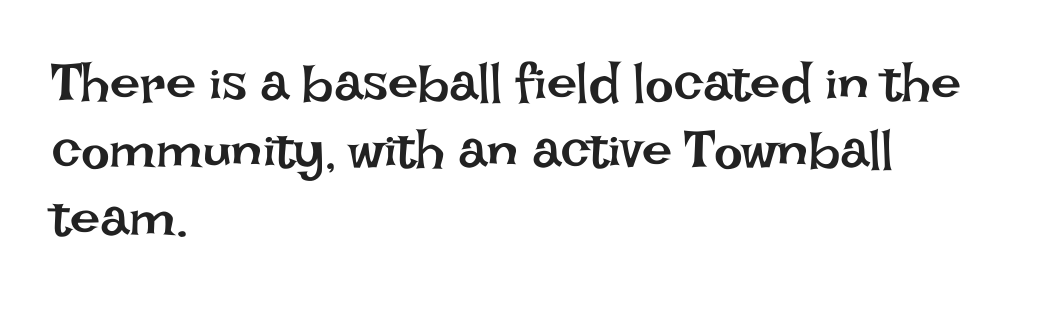
The image shows 54 px regular-weight type, upright; set left-aligned, normal line spacing (1.25x), normal letter spacing, not underlined; low stroke contrast and a large x-height.
